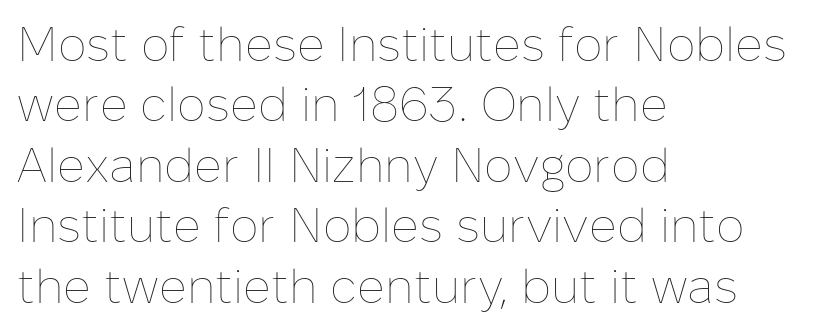
Q: Is the text bold? A: No.
Q: Is the text italic (slanted)? A: No, it is upright.
Q: Is the text underlined? A: No.
Q: How is the paragraph aligned? A: Left-aligned.
Q: Is the spacing between letters normal or unusually wide? A: Normal.
Q: Is the spacing between lines tight, normal or loose? A: Normal.
Q: Width (condensed, normal, or wide)? A: Normal.
Q: Stroke contrast? A: Low.
Q: x-height? A: Medium.
Q: Monospaced? A: No.
